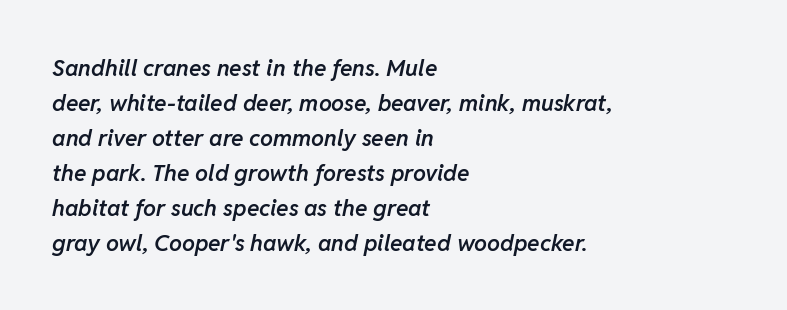
Q: Is the text bold? A: Semi-bold.
Q: Is the text italic (slanted)? A: Yes, it leans right by about 11 degrees.
Q: Is the text underlined? A: No.
Q: How is the paragraph aligned? A: Left-aligned.
Q: Is the spacing between letters normal or unusually wide? A: Normal.
Q: Is the spacing between lines tight, normal or loose? A: Normal.
